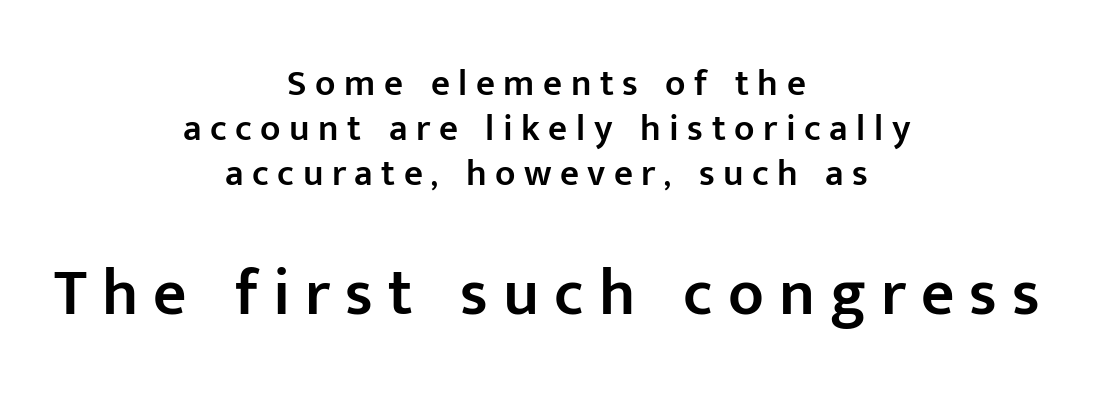
When letters stand straight like this, we call the style roman or upright. The rendering uses a semibold face; strokes are thickened but not to full bold. You can tell from the bare stems that sans-serif type was used. You could not count columns in this text — the font is proportionally spaced.
